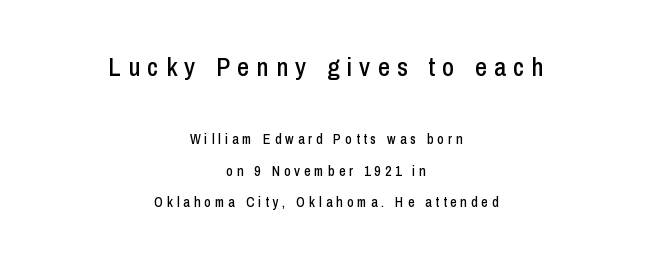
These lines stack symmetrically, like a column narrowing and widening about its center. Quick note: not italic, upright. Block one is the big one; block two sits smaller underneath. Does the leading feel generous? Absolutely, it's lavish. The space directly below the letters is spotless.
